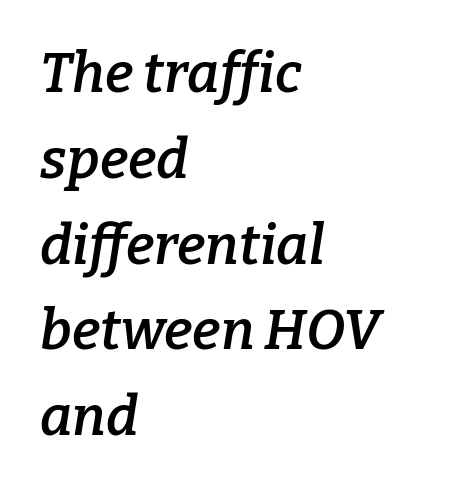
The image shows 55 px semibold serif type, italic (leaning right); set left-aligned, normal line spacing (1.56x), normal letter spacing, not underlined; low stroke contrast and a medium x-height.
